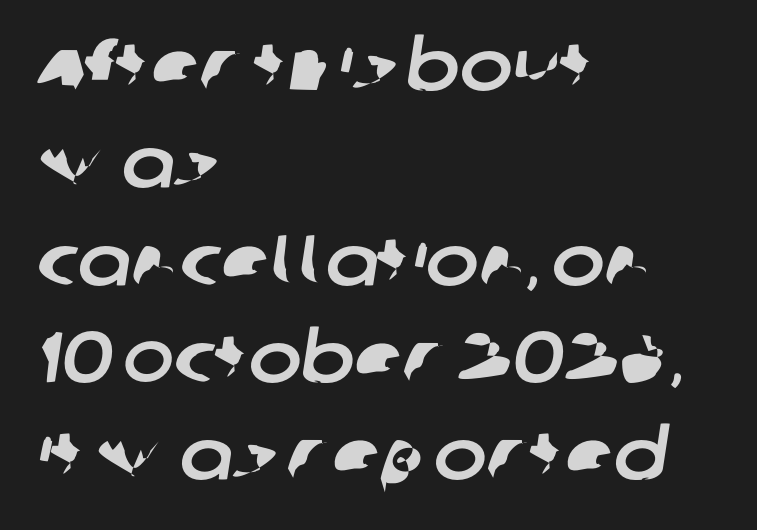
{"serif": "no", "width": "normal", "stroke_contrast": "low", "x_height": "large", "monospaced": "no", "underline": "no", "align": "left", "line_spacing": "normal", "line_spacing_ratio": 1.37, "letter_spacing": "normal", "letter_spacing_em": 0.0, "glyph_px": 71}
